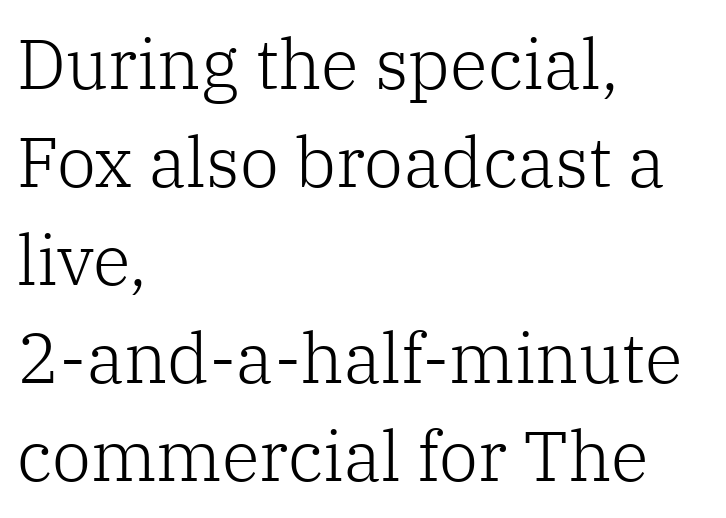
Q: Is the text bold? A: No.
Q: Is the text italic (slanted)? A: No, it is upright.
Q: Is the typeface a serif or a sans-serif typeface? A: Serif.
Q: Is the text underlined? A: No.
Q: How is the paragraph aligned? A: Left-aligned.
Q: Is the spacing between letters normal or unusually wide? A: Normal.
Q: Is the spacing between lines tight, normal or loose? A: Normal.
Q: Width (condensed, normal, or wide)? A: Normal.
Q: Stroke contrast? A: Low.
Q: x-height? A: Medium.
Q: Monospaced? A: No.
